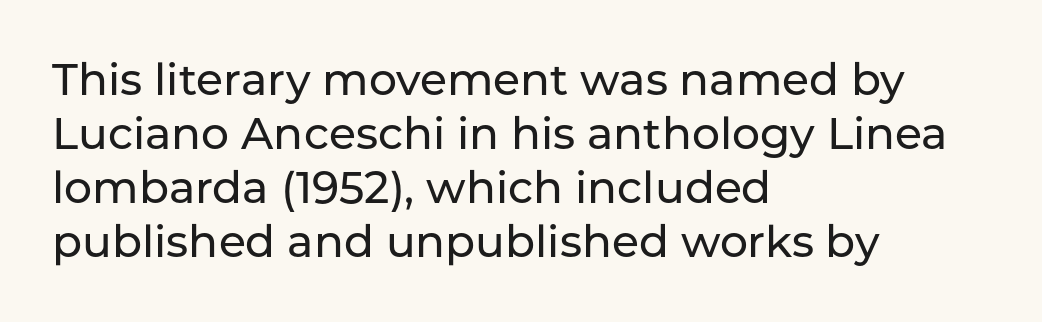
Q: Is the text italic (slanted)? A: No, it is upright.
Q: Is the typeface a serif or a sans-serif typeface? A: Sans-serif.
Q: Is the text underlined? A: No.
Q: How is the paragraph aligned? A: Left-aligned.
Q: Is the spacing between letters normal or unusually wide? A: Normal.
Q: Width (condensed, normal, or wide)? A: Normal.
Q: Stroke contrast? A: Low.
Q: x-height? A: Medium.
Q: Monospaced? A: No.
